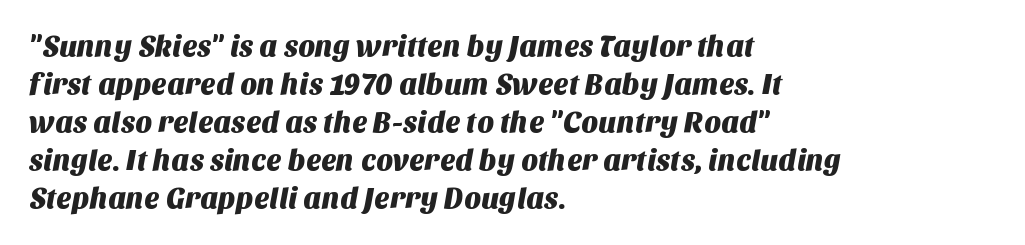
{"serif": "no", "width": "normal", "stroke_contrast": "medium", "x_height": "large", "monospaced": "no", "underline": "no", "align": "left", "line_spacing": "normal", "line_spacing_ratio": 1.31, "letter_spacing": "normal", "letter_spacing_em": 0.0, "glyph_px": 29}
